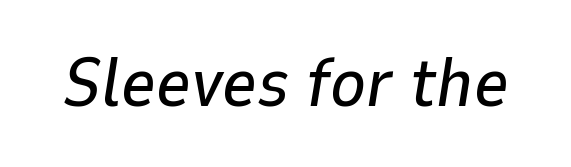
The image shows 68 px text type, italic (leaning right); set normal letter spacing, not underlined; low stroke contrast and a medium x-height.
